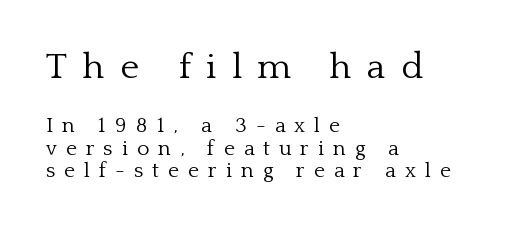
Q: Is the text bold? A: No.
Q: Is the text italic (slanted)? A: No, it is upright.
Q: Is the typeface a serif or a sans-serif typeface? A: Serif.
Q: Is the text underlined? A: No.
Q: How is the paragraph aligned? A: Left-aligned.
Q: Is the spacing between letters normal or unusually wide? A: Unusually wide.
Q: Is the spacing between lines tight, normal or loose? A: Tight.
Q: Which block of text is set in a larger size, the first (top) or the second (bottom)? A: The first (top) one.
Q: Width (condensed, normal, or wide)? A: Normal.
Q: Stroke contrast? A: Low.
Q: x-height? A: Medium.
Q: Monospaced? A: No.
